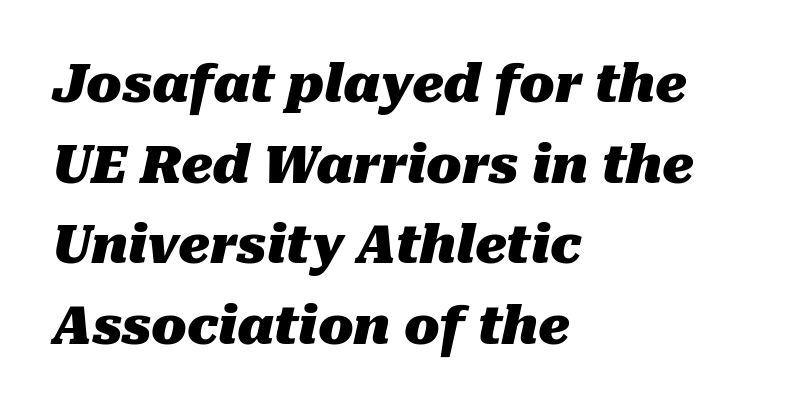
Q: Is the text bold? A: Yes.
Q: Is the text italic (slanted)? A: Yes, it leans right by about 10 degrees.
Q: Is the text underlined? A: No.
Q: How is the paragraph aligned? A: Left-aligned.
Q: Is the spacing between letters normal or unusually wide? A: Normal.
Q: Is the spacing between lines tight, normal or loose? A: Normal.
Q: Width (condensed, normal, or wide)? A: Normal.
Q: Stroke contrast? A: Medium.
Q: x-height? A: Medium.
Q: Monospaced? A: No.
